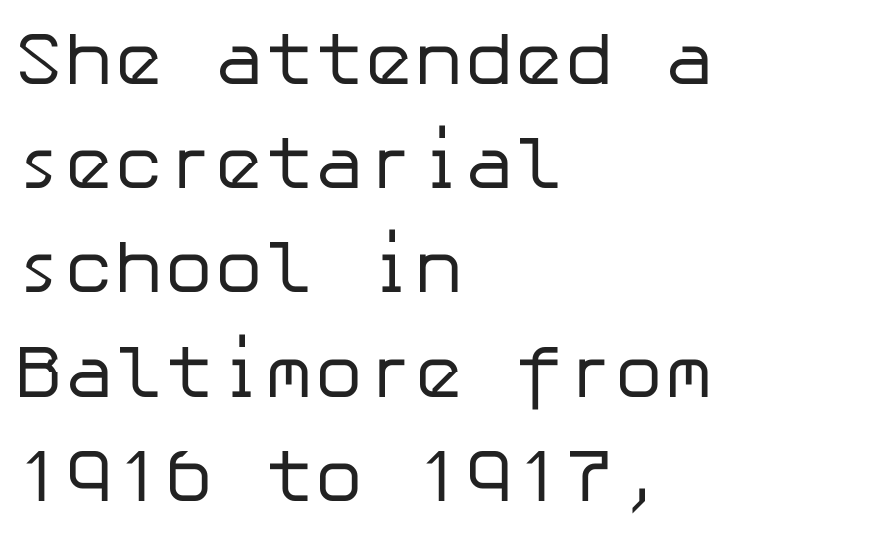
Q: Is the text bold? A: No.
Q: Is the text italic (slanted)? A: No, it is upright.
Q: Is the typeface a serif or a sans-serif typeface? A: Sans-serif.
Q: Is the text underlined? A: No.
Q: How is the paragraph aligned? A: Left-aligned.
Q: Is the spacing between letters normal or unusually wide? A: Normal.
Q: Is the spacing between lines tight, normal or loose? A: Normal.
Q: Width (condensed, normal, or wide)? A: Normal.
Q: Stroke contrast? A: Low.
Q: x-height? A: Medium.
